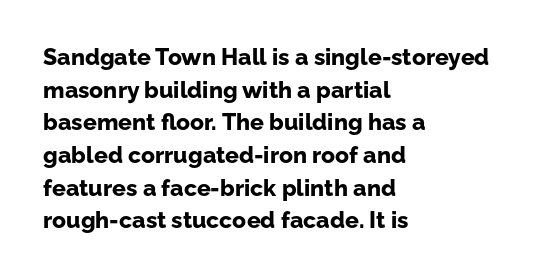
Q: Is the text bold? A: Yes.
Q: Is the text italic (slanted)? A: No, it is upright.
Q: Is the text underlined? A: No.
Q: How is the paragraph aligned? A: Left-aligned.
Q: Is the spacing between letters normal or unusually wide? A: Normal.
Q: Is the spacing between lines tight, normal or loose? A: Normal.
